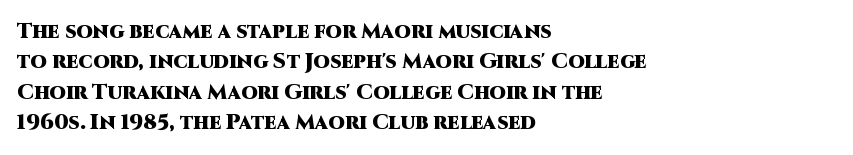
The image shows 21 px bold type, upright; set left-aligned, normal line spacing (1.45x), normal letter spacing, not underlined.
